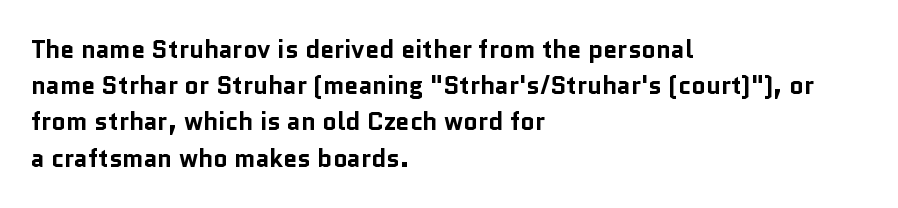
{"italic": "no", "bold": "yes", "underline": "no", "align": "left", "line_spacing": "normal", "line_spacing_ratio": 1.45, "letter_spacing": "normal", "letter_spacing_em": 0.0, "glyph_px": 25}
